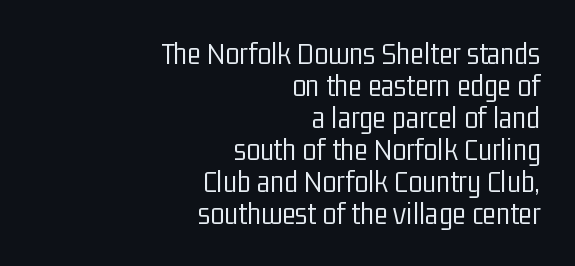
Q: Is the text bold? A: No.
Q: Is the text italic (slanted)? A: No, it is upright.
Q: Is the typeface a serif or a sans-serif typeface? A: Sans-serif.
Q: Is the text underlined? A: No.
Q: How is the paragraph aligned? A: Right-aligned.
Q: Is the spacing between letters normal or unusually wide? A: Normal.
Q: Is the spacing between lines tight, normal or loose? A: Tight.
Q: Width (condensed, normal, or wide)? A: Condensed.
Q: Stroke contrast? A: Low.
Q: x-height? A: Medium.
Q: Monospaced? A: No.
